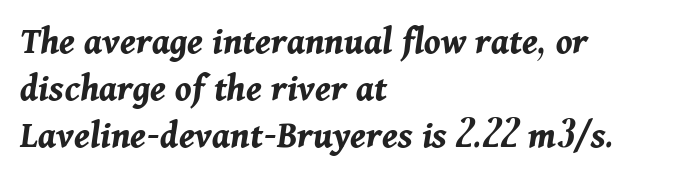
Anything drawn beneath the words? Only blank space. Each line starts at the same left margin while the right side varies. Each letter keeps its own natural width here, so spacing adapts to shape. The whole block is typeset with a tilt. Observe the ordinary spacing: letters are neighbours, not strangers. Heavy, bold letterforms.
